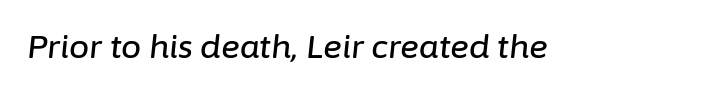
Q: Is the text italic (slanted)? A: Yes, it leans right by about 6 degrees.
Q: Is the text underlined? A: No.
Q: Is the spacing between letters normal or unusually wide? A: Normal.
Q: Width (condensed, normal, or wide)? A: Normal.
Q: Stroke contrast? A: Low.
Q: x-height? A: Medium.
Q: Monospaced? A: No.
